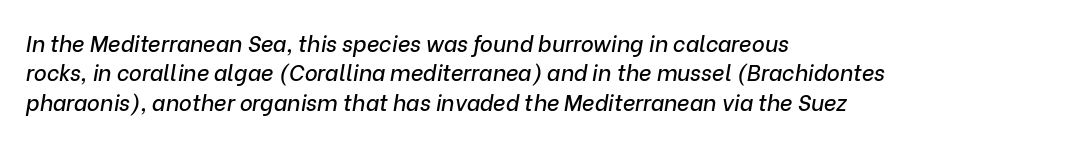
Q: Is the text italic (slanted)? A: Yes, it leans right by about 9 degrees.
Q: Is the text underlined? A: No.
Q: How is the paragraph aligned? A: Left-aligned.
Q: Is the spacing between letters normal or unusually wide? A: Normal.
Q: Is the spacing between lines tight, normal or loose? A: Normal.
